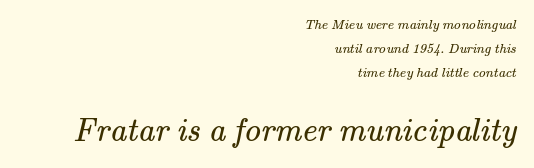
The image shows 33 px regular-weight serif type; set right-aligned, normal line spacing (1.7x), normal letter spacing, not underlined; the second (bottom) block is 2.36x larger; medium stroke contrast and a small x-height.
